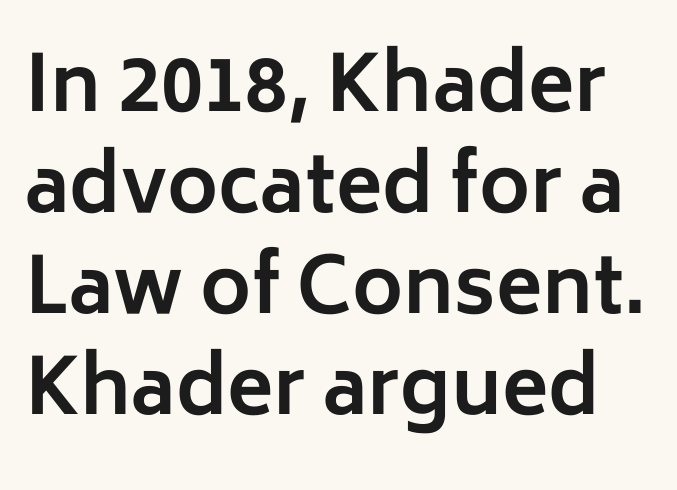
The image shows 77 px bold sans-serif type, upright; set normal line spacing (1.31x), normal letter spacing, not underlined; low stroke contrast and a medium x-height.
